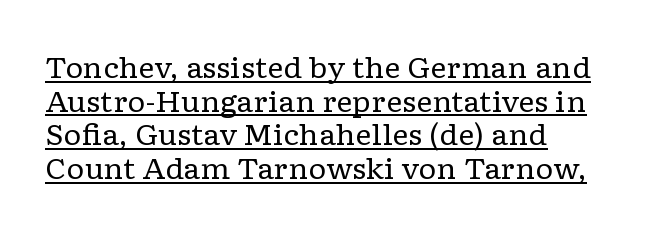
Serif or sans? Serif — the stroke terminals have little feet. Think of a printed novel: that variable character pitch is what you see here. The letterforms sit at book weight or below. Each word holds together tightly as a unit, with standard inter-letter gaps. A typesetter would mark this as roman, not italic.
